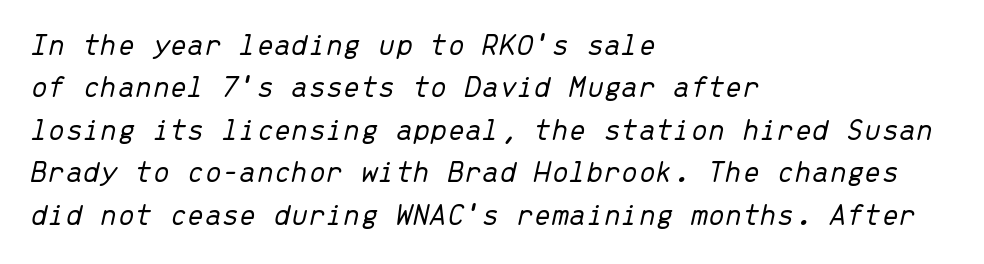
The axis of the letterforms is tilted away from vertical. The letterforms sit at book weight or below. The letters sit at their default tracking, neither squeezed nor spread. Reading down the block, your eye returns to a fixed left position each line. Students, observe: this is what conventionally led text looks like.
